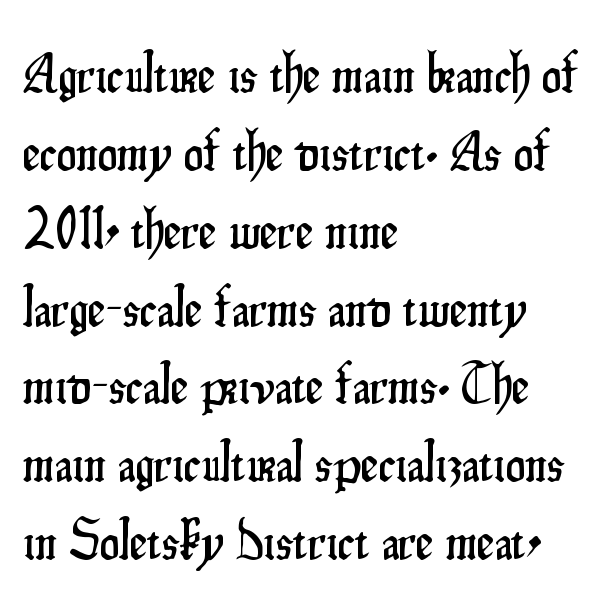
Q: Is the text italic (slanted)? A: No, it is upright.
Q: Is the typeface a serif or a sans-serif typeface? A: Sans-serif.
Q: Is the text underlined? A: No.
Q: How is the paragraph aligned? A: Left-aligned.
Q: Is the spacing between letters normal or unusually wide? A: Normal.
Q: Is the spacing between lines tight, normal or loose? A: Normal.
Q: Width (condensed, normal, or wide)? A: Condensed.
Q: Stroke contrast? A: Low.
Q: x-height? A: Small.
Q: Monospaced? A: No.
